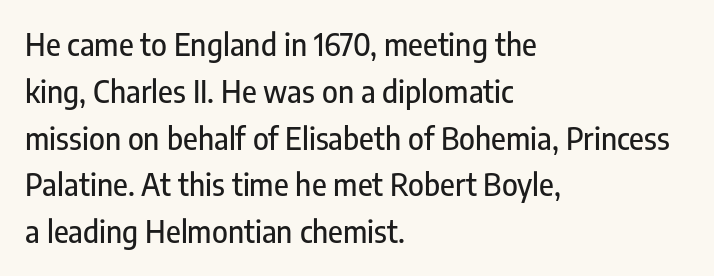
Q: Is the text italic (slanted)? A: No, it is upright.
Q: Is the typeface a serif or a sans-serif typeface? A: Sans-serif.
Q: Is the text underlined? A: No.
Q: How is the paragraph aligned? A: Left-aligned.
Q: Is the spacing between letters normal or unusually wide? A: Normal.
Q: Is the spacing between lines tight, normal or loose? A: Normal.
Q: Width (condensed, normal, or wide)? A: Condensed.
Q: Stroke contrast? A: Low.
Q: x-height? A: Medium.
Q: Monospaced? A: No.
